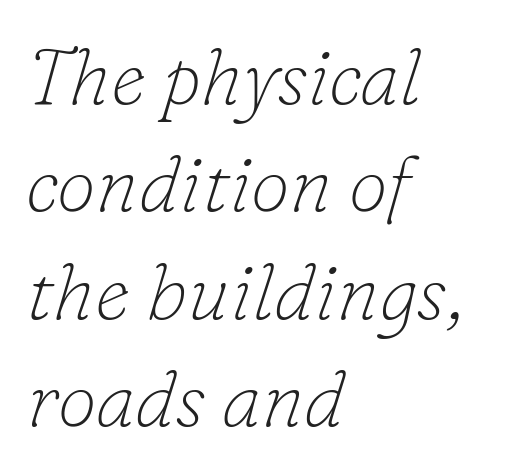
{"serif": "yes", "italic": "yes", "lean": "right", "slant_degrees": 16, "bold": "no", "weight": "thin", "width": "normal", "stroke_contrast": "low", "x_height": "small", "monospaced": "no", "underline": "no", "align": "left", "line_spacing": "normal", "line_spacing_ratio": 1.36, "letter_spacing": "normal", "letter_spacing_em": 0.0, "glyph_px": 79}
